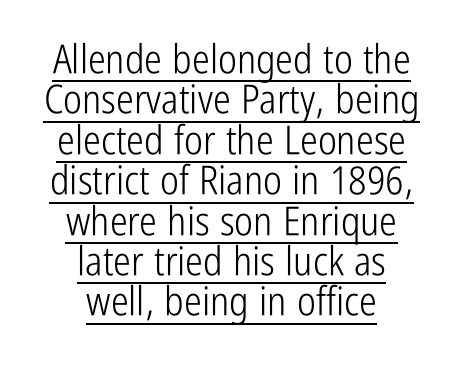
Looks like regular typesetting: each glyph gets only the width it needs. Do the letters lean? They stand straight. This rendering leaves character spacing at its baseline value. Underlining? Definitely there.
